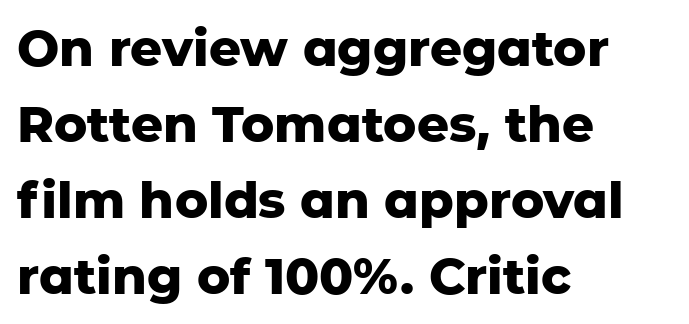
Casual observation: everything's shoved over to the left. The space between consecutive lines is moderate. Does extra space separate the letters? No, they use regular spacing. I'd call this a sans setting — the letters go barefoot. Caption: bold face, heavy strokes.
